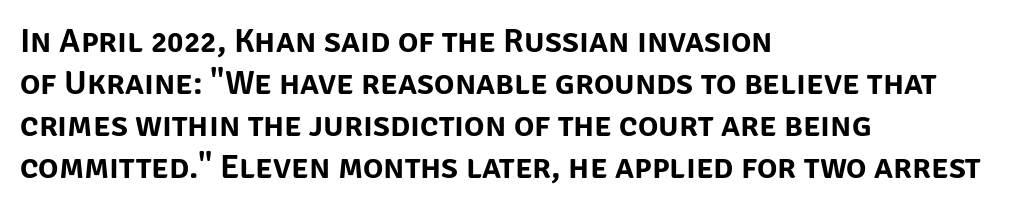
{"serif": "no", "italic": "no", "width": "normal", "stroke_contrast": "low", "x_height": "large", "monospaced": "no", "underline": "no", "align": "left", "line_spacing_ratio": 1.24, "letter_spacing": "normal", "letter_spacing_em": 0.0, "glyph_px": 34}
